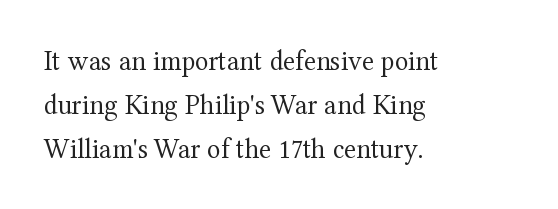
Q: Is the text bold? A: No.
Q: Is the text italic (slanted)? A: No, it is upright.
Q: Is the typeface a serif or a sans-serif typeface? A: Serif.
Q: Is the text underlined? A: No.
Q: How is the paragraph aligned? A: Left-aligned.
Q: Is the spacing between letters normal or unusually wide? A: Normal.
Q: Is the spacing between lines tight, normal or loose? A: Normal.
Q: Width (condensed, normal, or wide)? A: Normal.
Q: Stroke contrast? A: Medium.
Q: x-height? A: Medium.
Q: Monospaced? A: No.
